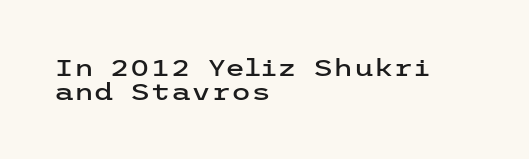
The image shows 23 px text type, upright; set left-aligned, tight line spacing (1.04x), normal letter spacing, not underlined.
